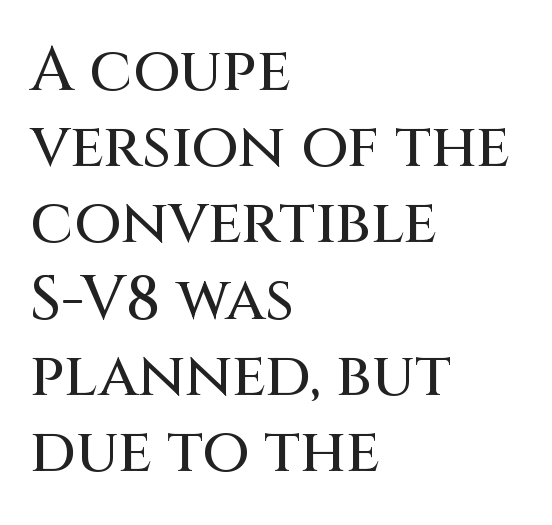
Q: Is the text italic (slanted)? A: No, it is upright.
Q: Is the typeface a serif or a sans-serif typeface? A: Sans-serif.
Q: Is the text underlined? A: No.
Q: How is the paragraph aligned? A: Left-aligned.
Q: Is the spacing between letters normal or unusually wide? A: Normal.
Q: Is the spacing between lines tight, normal or loose? A: Normal.
Q: Width (condensed, normal, or wide)? A: Normal.
Q: Stroke contrast? A: Medium.
Q: x-height? A: Large.
Q: Monospaced? A: No.
